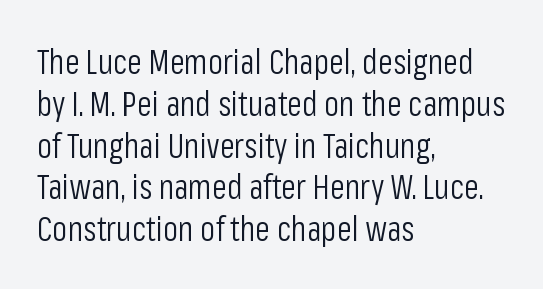
Is this a fixed-width face? No — the glyphs have proportional, varying widths. Honestly, the letter spacing is just normal — you wouldn't notice it. Ascenders rise straight up at ninety degrees. Vertical stems look standard width or narrower in stroke. Classification — sans serif. The lines are quadded left.
